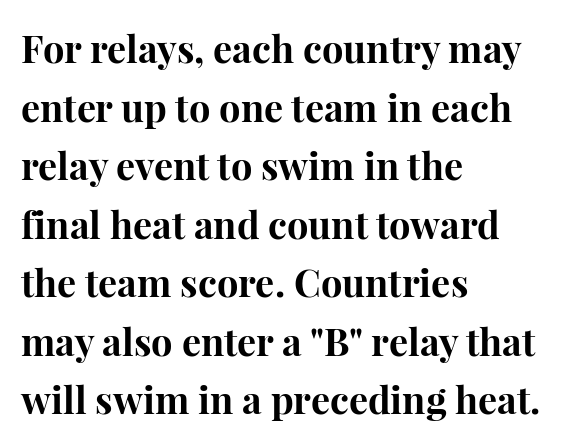
Typographically, this falls in the serif category. Notice how the stems are strictly vertical — no italics here. Strong, thick strokes mark this as bold type. Evenly set lines give the paragraph a standard silhouette. The rendering uses natural spacing where letterforms have individual widths. Descenders hang freely into open space.
